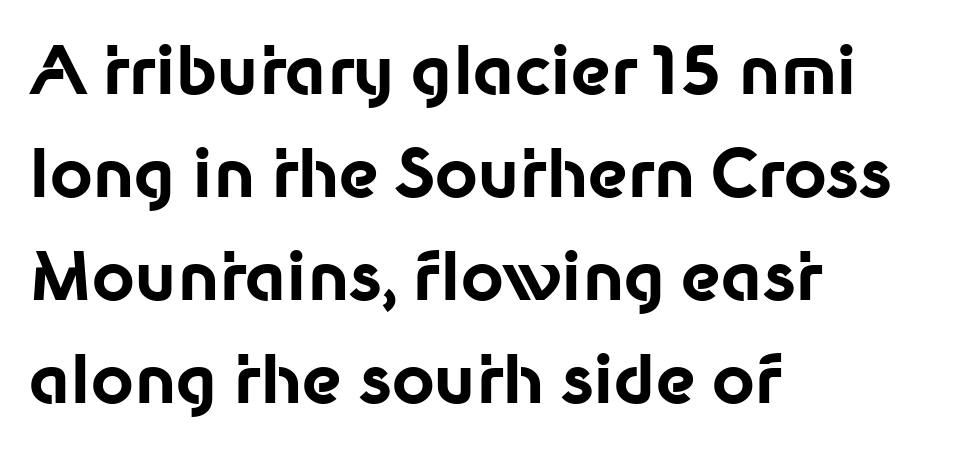
The image shows 66 px bold sans-serif type, upright; set left-aligned, normal line spacing (1.56x), normal letter spacing, not underlined; low stroke contrast and a medium x-height.
